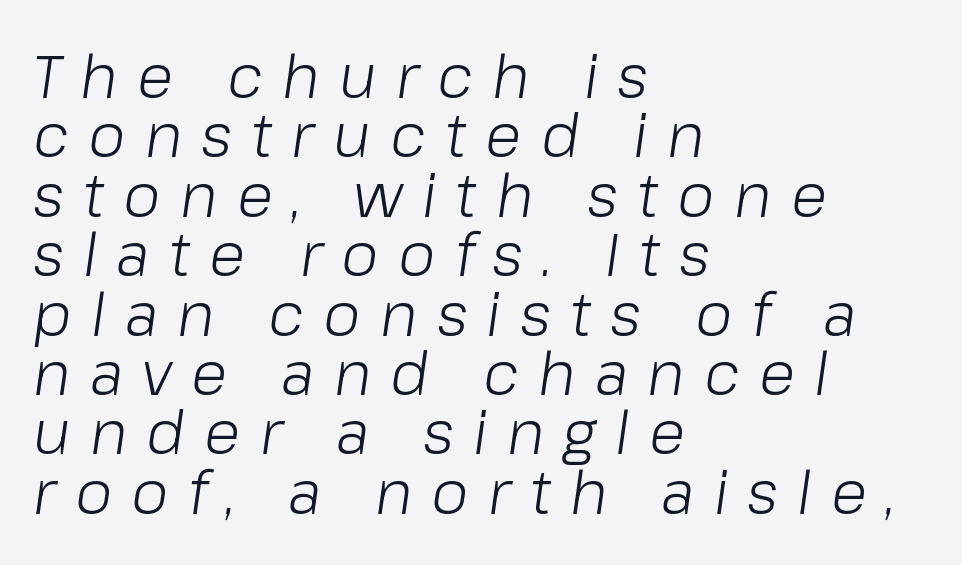
{"italic": "yes", "lean": "right", "slant_degrees": 8, "bold": "no", "weight": "light", "width": "normal", "stroke_contrast": "low", "x_height": "medium", "monospaced": "no", "underline": "no", "align": "left", "line_spacing": "tight", "line_spacing_ratio": 0.99, "letter_spacing": "wide", "letter_spacing_em": 0.32, "glyph_px": 60}
